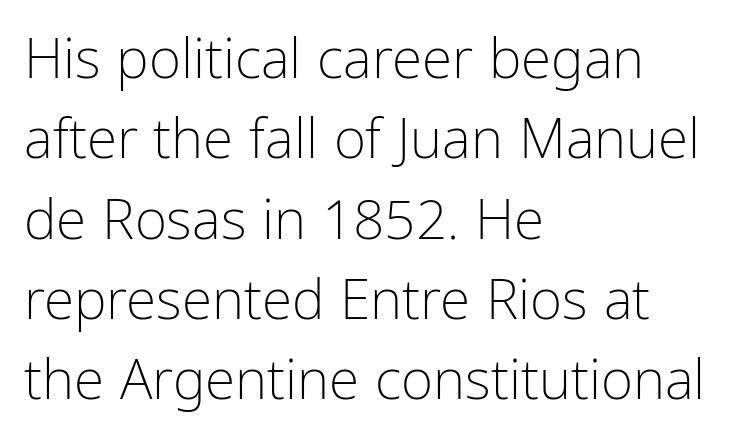
The image shows 55 px light, condensed sans-serif type, upright; set left-aligned, normal line spacing (1.46x), normal letter spacing, not underlined; low stroke contrast and a medium x-height.
